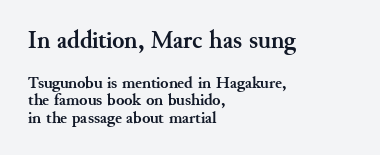
Q: Is the text bold? A: Yes.
Q: Is the text italic (slanted)? A: No, it is upright.
Q: Is the text underlined? A: No.
Q: How is the paragraph aligned? A: Left-aligned.
Q: Is the spacing between letters normal or unusually wide? A: Normal.
Q: Is the spacing between lines tight, normal or loose? A: Tight.
Q: Which block of text is set in a larger size, the first (top) or the second (bottom)? A: The first (top) one.
